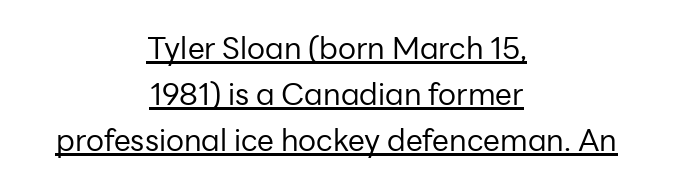
The image shows 30 px regular-weight sans-serif type, upright; set centered, normal line spacing (1.53x), normal letter spacing, underlined; low stroke contrast and a medium x-height.
